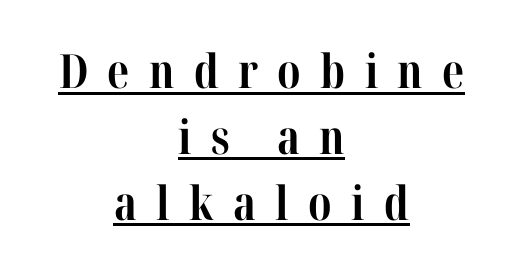
The image shows 47 px bold, condensed serif type, upright; set centered, normal line spacing (1.4x), unusually wide letter spacing (+0.41 em), underlined; high stroke contrast and a medium x-height.
